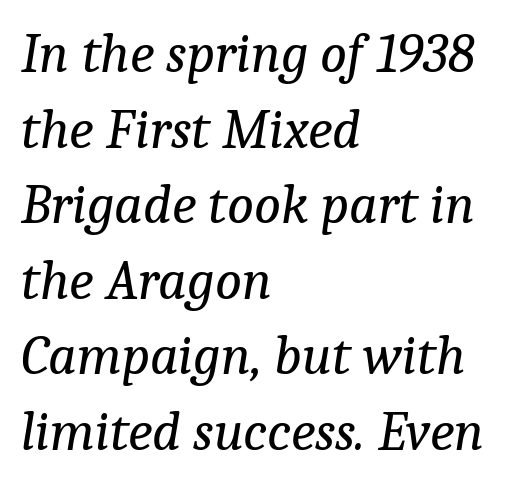
{"serif": "yes", "italic": "yes", "lean": "right", "slant_degrees": 9, "bold": "no", "weight": "regular", "width": "normal", "stroke_contrast": "low", "x_height": "medium", "monospaced": "no", "underline": "no", "align": "left", "line_spacing": "normal", "line_spacing_ratio": 1.35, "letter_spacing": "normal", "letter_spacing_em": 0.0, "glyph_px": 56}
